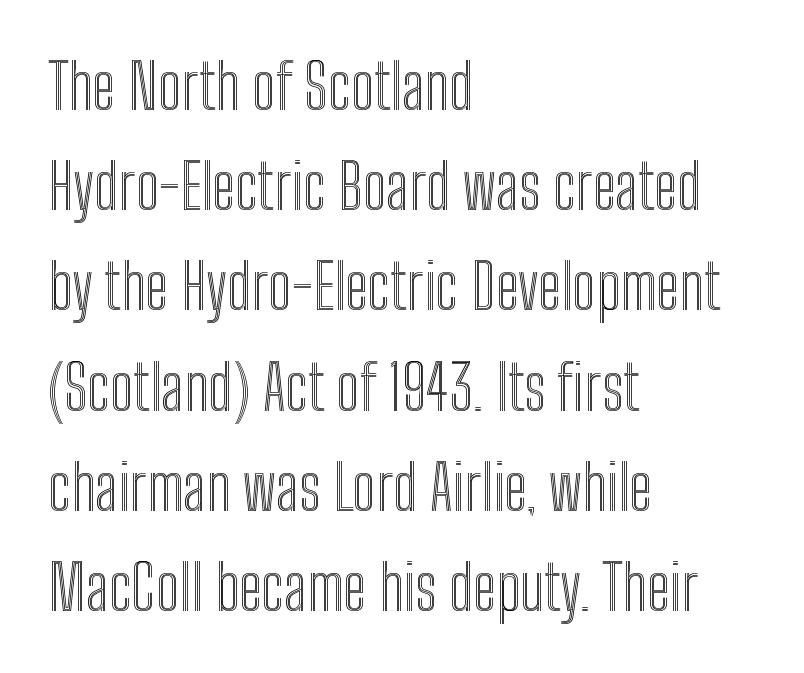
Q: Is the text italic (slanted)? A: No, it is upright.
Q: Is the text underlined? A: No.
Q: How is the paragraph aligned? A: Left-aligned.
Q: Is the spacing between letters normal or unusually wide? A: Normal.
Q: Is the spacing between lines tight, normal or loose? A: Normal.
Q: Width (condensed, normal, or wide)? A: Condensed.
Q: x-height? A: Medium.
Q: Monospaced? A: No.
